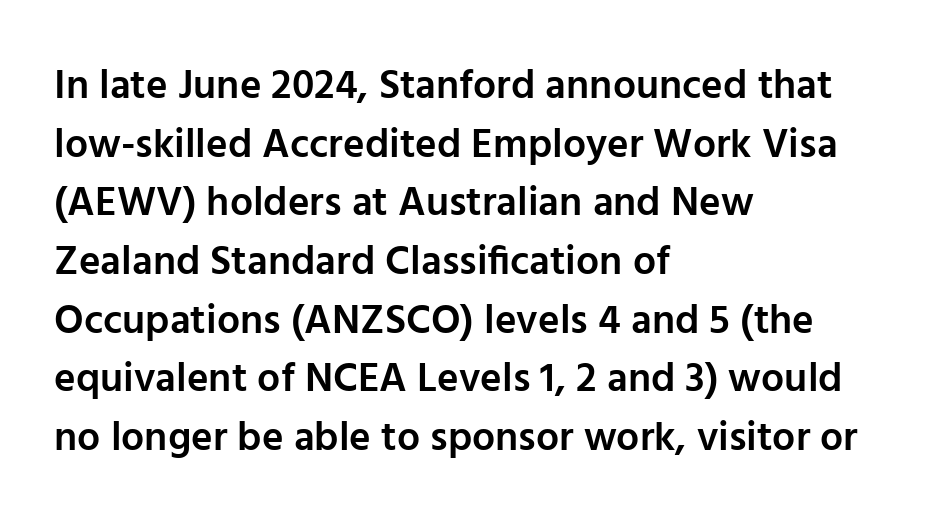
Varying glyph widths throughout — classic text-font behaviour. Stems and bowls a touch heavier than normal — semibold. Casual observation: everything's shoved over to the left. The gap between lines stays unmarked. Interline gaps are of average width in this sample.
